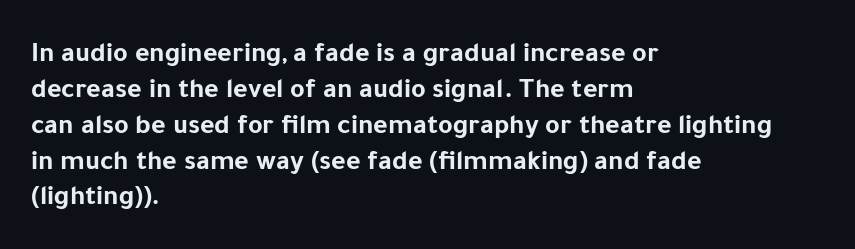
A student would call this left alignment; a typographer would say flush left, rag right. Caption: bold face, heavy strokes. Nope, not italic — everything's standing straight. Compared with typical paragraphs, the rows here are spaced about the same. Type style note: lacks serifs. Bare-footed words on every line.
